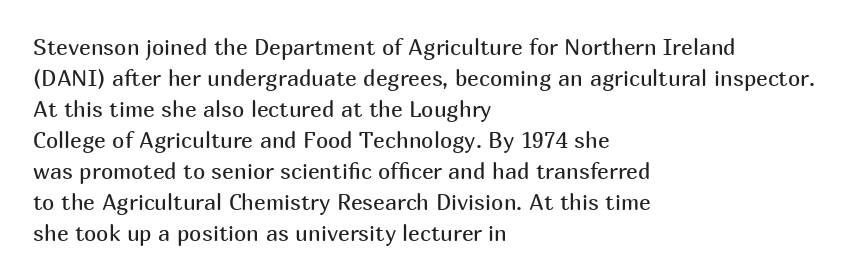
{"italic": "no", "bold": "no", "underline": "no", "align": "left", "line_spacing": "normal", "line_spacing_ratio": 1.41, "letter_spacing": "normal", "letter_spacing_em": 0.0, "glyph_px": 22}
